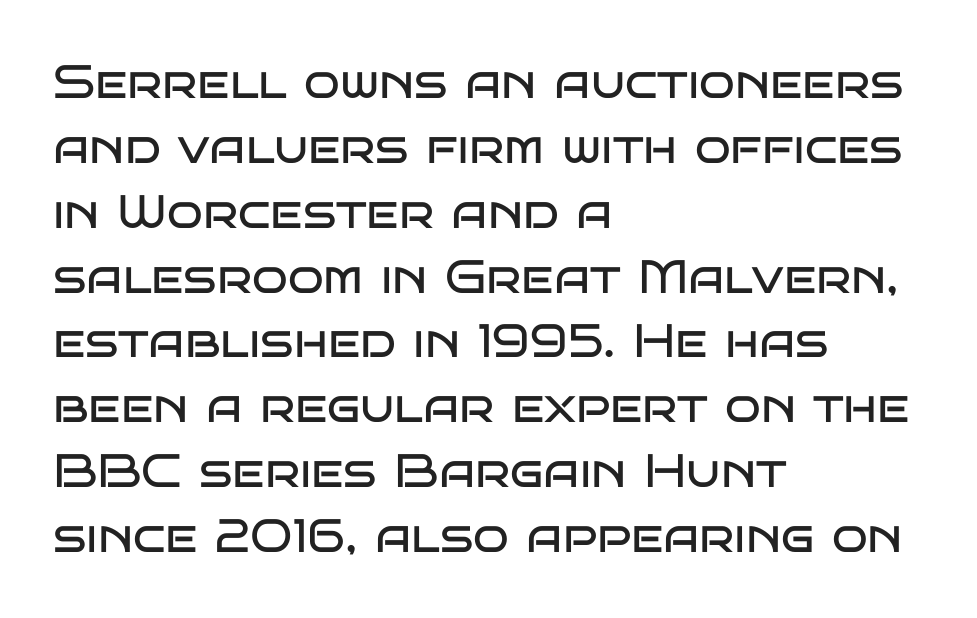
The image shows 47 px regular-weight, wide sans-serif type, upright; set left-aligned, normal line spacing (1.38x), normal letter spacing, not underlined; low stroke contrast and a large x-height.
